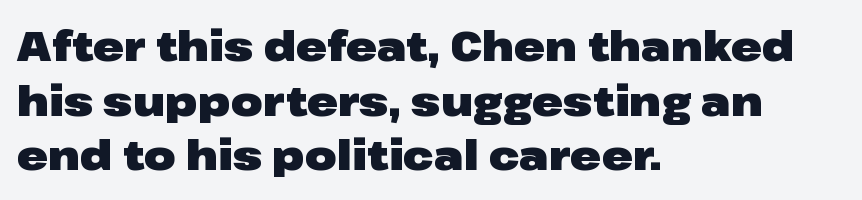
The image shows 41 px heavy, wide sans-serif type, upright; set left-aligned, normal line spacing (1.33x), normal letter spacing, not underlined; low stroke contrast and a medium x-height.
